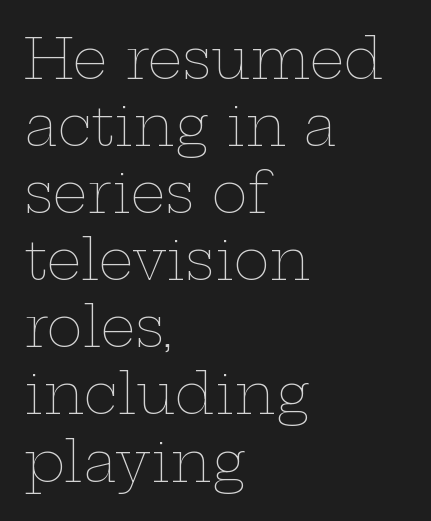
The image shows 55 px thin, wide type, upright; set left-aligned, line spacing 1.22x, normal letter spacing, not underlined; low stroke contrast and a medium x-height.
